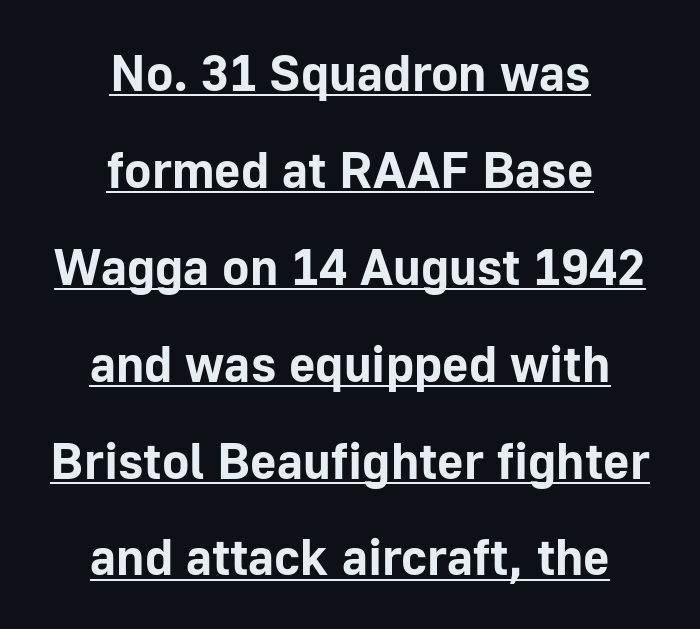
The image shows 51 px bold sans-serif type, upright; set centered, loose line spacing (1.9x), normal letter spacing, underlined; low stroke contrast and a medium x-height.
